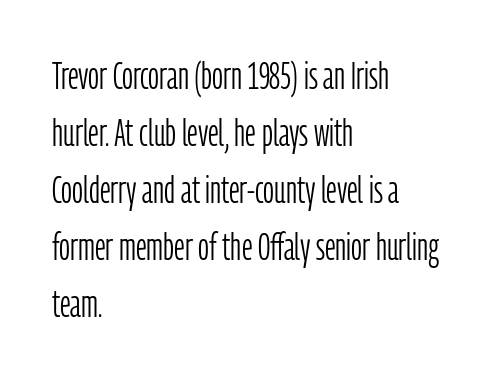
{"serif": "no", "italic": "no", "bold": "no", "weight": "light", "width": "condensed", "stroke_contrast": "low", "x_height": "medium", "monospaced": "no", "underline": "no", "align": "left", "line_spacing": "normal", "line_spacing_ratio": 1.5, "letter_spacing": "normal", "letter_spacing_em": 0.0, "glyph_px": 38}
